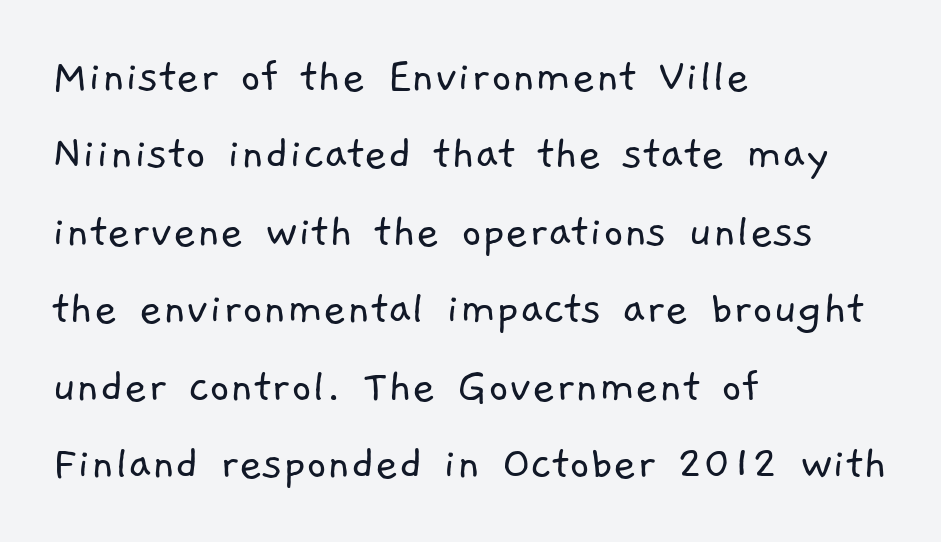
{"serif": "no", "bold": "no", "weight": "light", "width": "normal", "stroke_contrast": "low", "x_height": "medium", "monospaced": "no", "underline": "no", "align": "left", "line_spacing": "normal", "line_spacing_ratio": 1.55, "letter_spacing": "normal", "letter_spacing_em": 0.0, "glyph_px": 50}
